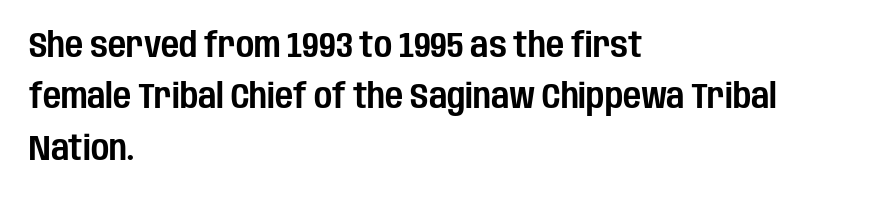
The image shows 35 px condensed sans-serif type, upright; set left-aligned, normal line spacing (1.47x), normal letter spacing, not underlined; low stroke contrast and a large x-height.
